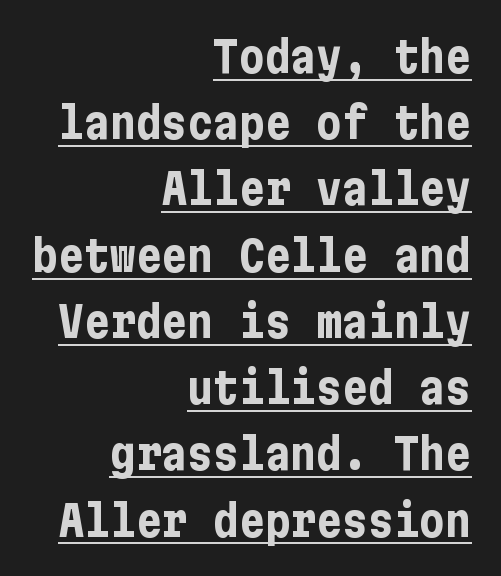
Posture: upright roman. The passage shown is underscored from start to finish. The typeface chosen for these lines omits serifs. The letterforms sit shoulder to shoulder at normal distance. Compared with a flush-left layout, this one pins lines to the opposite, right side. Summary of vertical rhythm: regular, with standard interline spacing.
